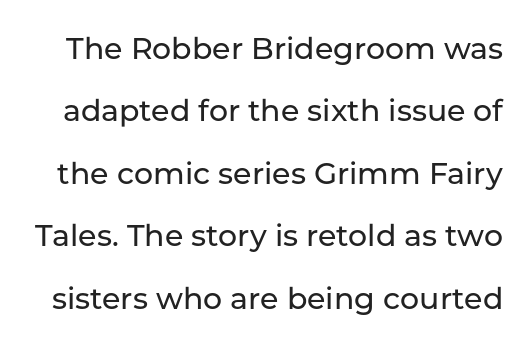
The image shows 30 px sans-serif type, upright; set loose line spacing (2.08x), normal letter spacing, not underlined; low stroke contrast and a medium x-height.
